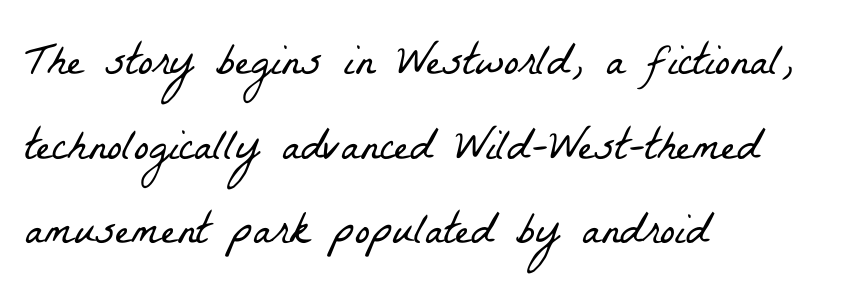
The image shows 45 px light, condensed serif type; set left-aligned, line spacing 1.88x, normal letter spacing, not underlined; low stroke contrast and a medium x-height.
